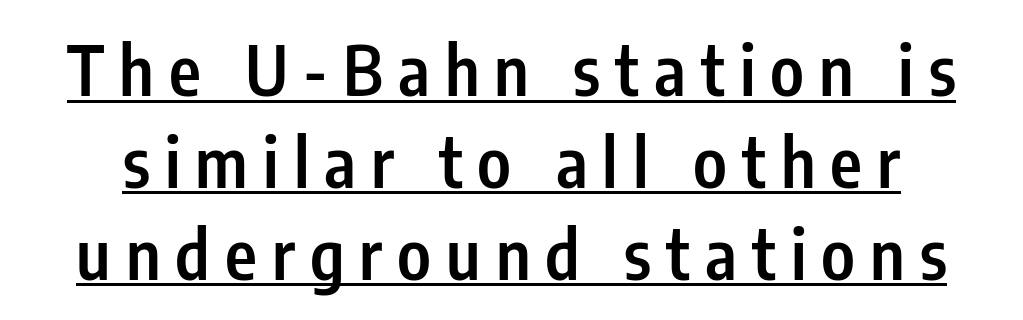
The image shows 68 px semibold, condensed sans-serif type, upright; set normal line spacing (1.35x), unusually wide letter spacing (+0.22 em), underlined; low stroke contrast and a medium x-height.
